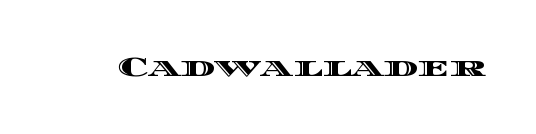
{"italic": "no", "underline": "no", "letter_spacing": "normal", "letter_spacing_em": 0.0, "glyph_px": 27}
